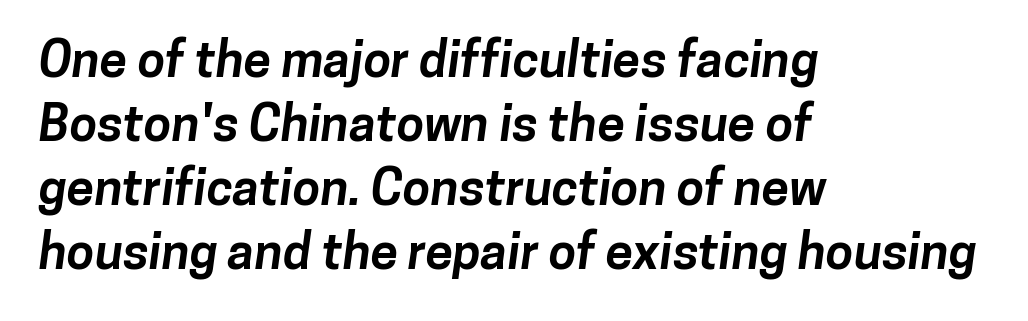
Q: Is the text bold? A: Yes.
Q: Is the typeface a serif or a sans-serif typeface? A: Sans-serif.
Q: Is the text underlined? A: No.
Q: How is the paragraph aligned? A: Left-aligned.
Q: Is the spacing between letters normal or unusually wide? A: Normal.
Q: Is the spacing between lines tight, normal or loose? A: Normal.
Q: Width (condensed, normal, or wide)? A: Normal.
Q: Stroke contrast? A: Low.
Q: x-height? A: Medium.
Q: Monospaced? A: No.
